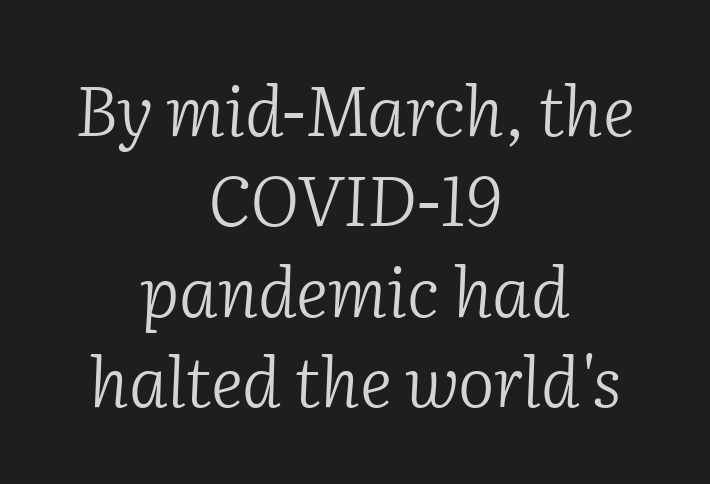
The line-height multiplier appears to be the usual default. The typesetting does not lean heavy: it is not bold. A typesetter would mark this as italic. The face used here is rendered with its standard letterfit. Character widths vary here, with narrow letters taking less room than wide ones.
